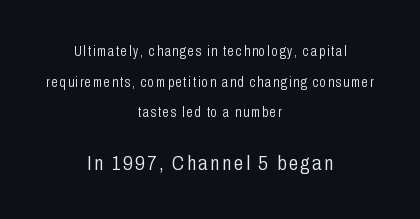
The image shows 21 px text type, upright; set centered, loose line spacing (2.18x), not underlined; the second (bottom) block is 1.5x larger.
